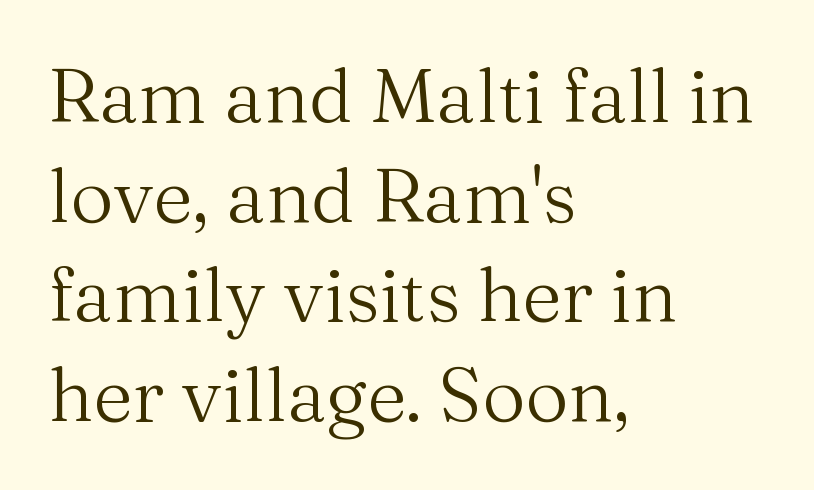
Looks like regular typesetting: each glyph gets only the width it needs. There is no visible air inserted between adjacent glyphs. Lines of text with bare space underneath. The specimen reads as upright at a glance. Is the type heavy? It reads as light-to-regular instead. Interline gaps are of average width in this sample.
